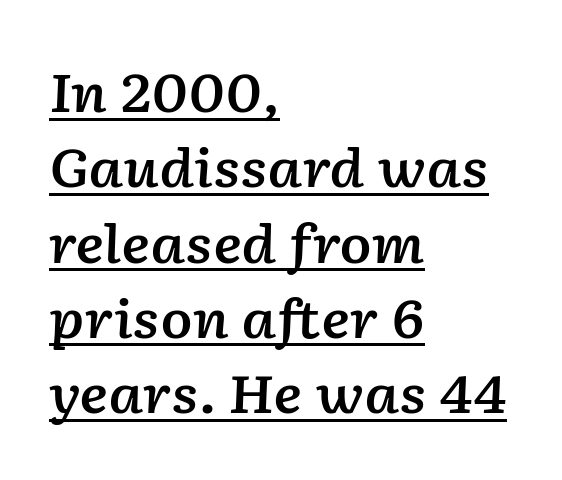
Character widths vary here, with narrow letters taking less room than wide ones. How would I describe the line gaps? Plain and ordinary. Compared with an ordinary text face, these strokes are moderately heavier — a semibold. Caption: multi-line text, flush left, ragged right. You could call the tracking neutral — neither tight nor loose. Emphasis-style slanted type is in use.
